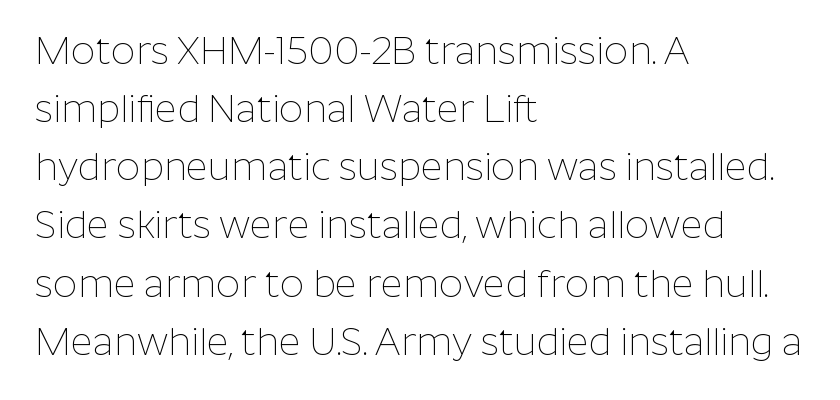
{"serif": "no", "italic": "no", "bold": "no", "weight": "thin", "width": "normal", "stroke_contrast": "low", "x_height": "medium", "monospaced": "no", "underline": "no", "align": "left", "line_spacing": "normal", "line_spacing_ratio": 1.53, "letter_spacing": "normal", "letter_spacing_em": 0.0, "glyph_px": 38}
